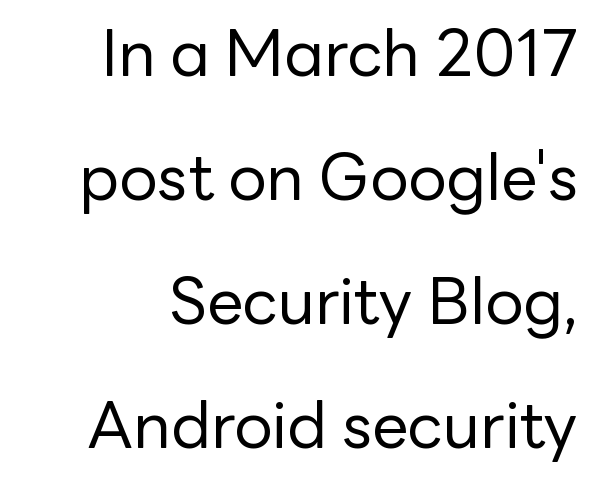
The image shows 64 px regular-weight sans-serif type, upright; set loose line spacing (1.94x), normal letter spacing, not underlined; low stroke contrast and a medium x-height.
